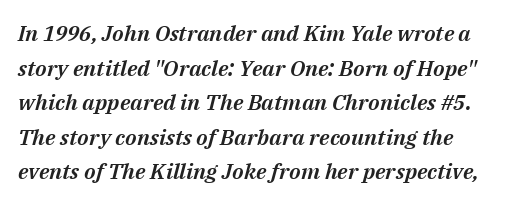
{"italic": "yes", "lean": "right", "slant_degrees": 14, "underline": "no", "line_spacing": "normal", "line_spacing_ratio": 1.57, "letter_spacing": "normal", "letter_spacing_em": 0.0, "glyph_px": 22}
